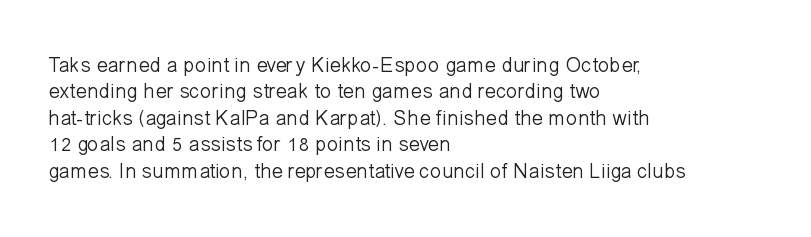
The image shows 21 px text type, upright; set left-aligned, normal line spacing (1.26x), normal letter spacing, not underlined.
